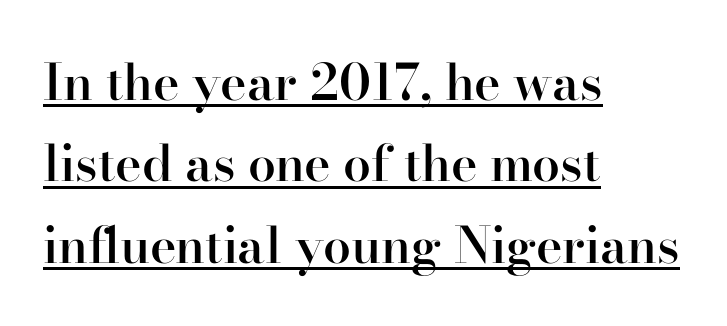
The image shows 50 px semibold serif type, upright; set left-aligned, normal line spacing (1.63x), normal letter spacing, underlined; high stroke contrast and a small x-height.
